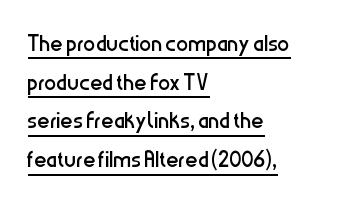
{"serif": "no", "italic": "no", "bold": "no", "weight": "regular", "width": "condensed", "stroke_contrast": "low", "x_height": "medium", "monospaced": "no", "underline": "yes", "align": "left", "line_spacing": "normal", "line_spacing_ratio": 1.29, "letter_spacing": "normal", "letter_spacing_em": 0.0, "glyph_px": 30}
